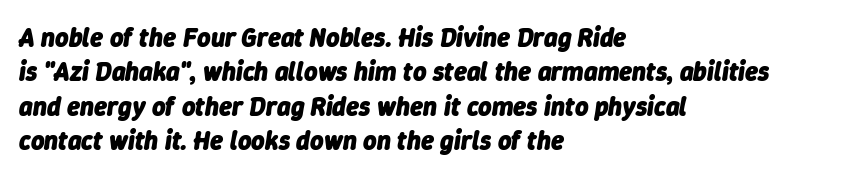
The image shows 26 px bold type, italic (leaning right); set left-aligned, normal line spacing (1.32x), normal letter spacing, not underlined.
